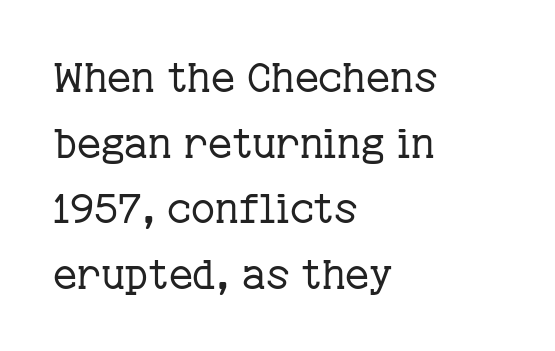
Q: Is the text bold? A: No.
Q: Is the text italic (slanted)? A: No, it is upright.
Q: Is the typeface a serif or a sans-serif typeface? A: Serif.
Q: Is the text underlined? A: No.
Q: How is the paragraph aligned? A: Left-aligned.
Q: Is the spacing between letters normal or unusually wide? A: Normal.
Q: Is the spacing between lines tight, normal or loose? A: Normal.
Q: Width (condensed, normal, or wide)? A: Normal.
Q: Stroke contrast? A: Low.
Q: x-height? A: Medium.
Q: Monospaced? A: No.
